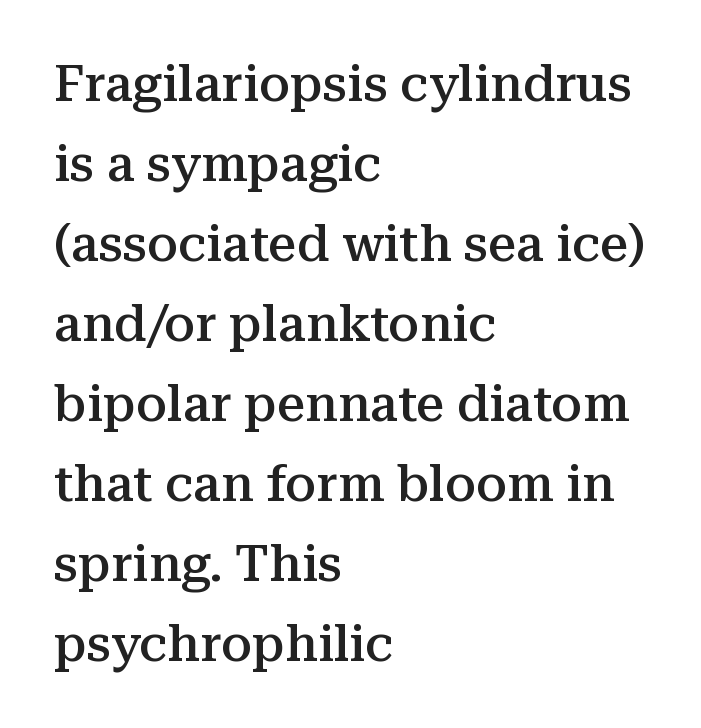
{"serif": "yes", "italic": "no", "bold": "semi", "weight": "semibold", "width": "normal", "stroke_contrast": "medium", "x_height": "medium", "monospaced": "no", "underline": "no", "align": "left", "line_spacing": "normal", "line_spacing_ratio": 1.6, "letter_spacing": "normal", "letter_spacing_em": 0.0, "glyph_px": 50}
